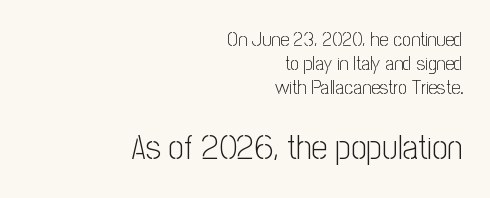
Q: Is the text bold? A: No.
Q: Is the text italic (slanted)? A: No, it is upright.
Q: Is the typeface a serif or a sans-serif typeface? A: Sans-serif.
Q: Is the text underlined? A: No.
Q: How is the paragraph aligned? A: Right-aligned.
Q: Is the spacing between letters normal or unusually wide? A: Normal.
Q: Which block of text is set in a larger size, the first (top) or the second (bottom)? A: The second (bottom) one.
Q: Width (condensed, normal, or wide)? A: Condensed.
Q: Stroke contrast? A: Low.
Q: x-height? A: Medium.
Q: Monospaced? A: No.
